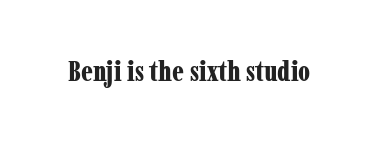
{"serif": "yes", "italic": "no", "bold": "yes", "weight": "bold", "width": "condensed", "stroke_contrast": "low", "x_height": "medium", "monospaced": "no", "underline": "no", "letter_spacing": "normal", "letter_spacing_em": 0.0, "glyph_px": 28}
